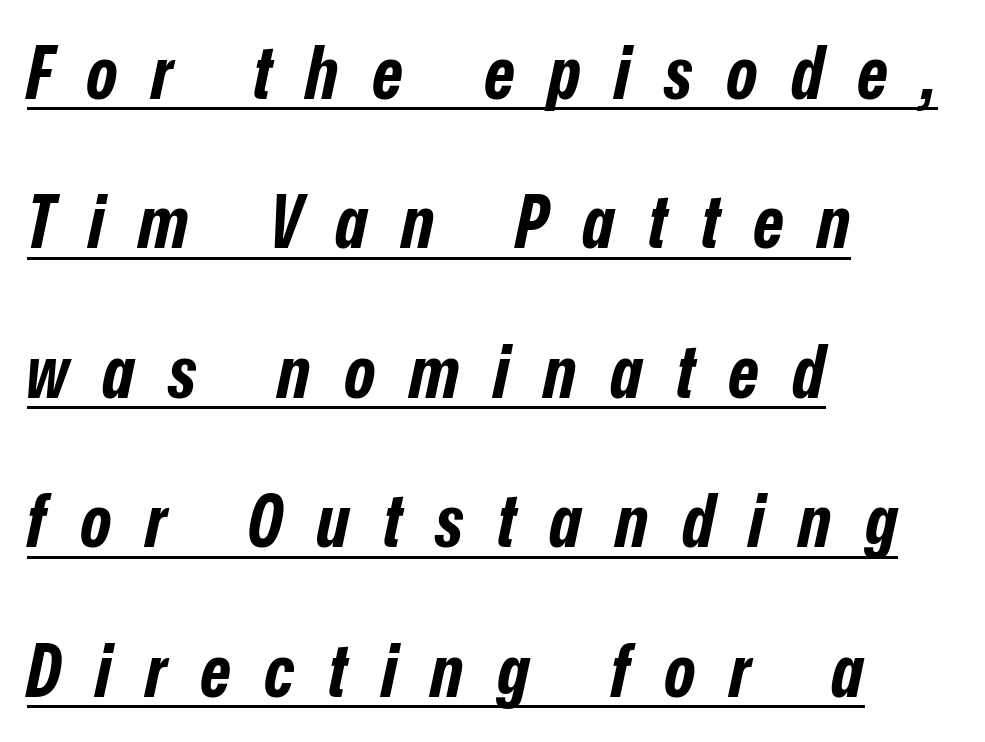
Q: Is the text bold? A: Yes.
Q: Is the text italic (slanted)? A: Yes, it leans right by about 12 degrees.
Q: Is the text underlined? A: Yes.
Q: How is the paragraph aligned? A: Left-aligned.
Q: Is the spacing between letters normal or unusually wide? A: Unusually wide.
Q: Is the spacing between lines tight, normal or loose? A: Loose.
Q: Width (condensed, normal, or wide)? A: Condensed.
Q: Stroke contrast? A: Low.
Q: x-height? A: Medium.
Q: Monospaced? A: No.
